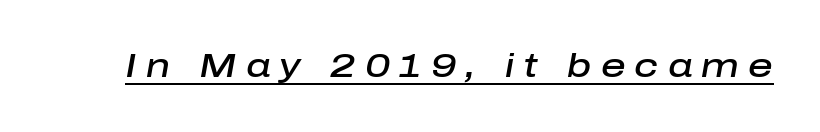
{"italic": "yes", "lean": "right", "slant_degrees": 10, "bold": "semi", "weight": "semibold", "width": "normal", "stroke_contrast": "low", "x_height": "medium", "monospaced": "no", "underline": "yes", "letter_spacing": "wide", "letter_spacing_em": 0.27, "glyph_px": 34}
